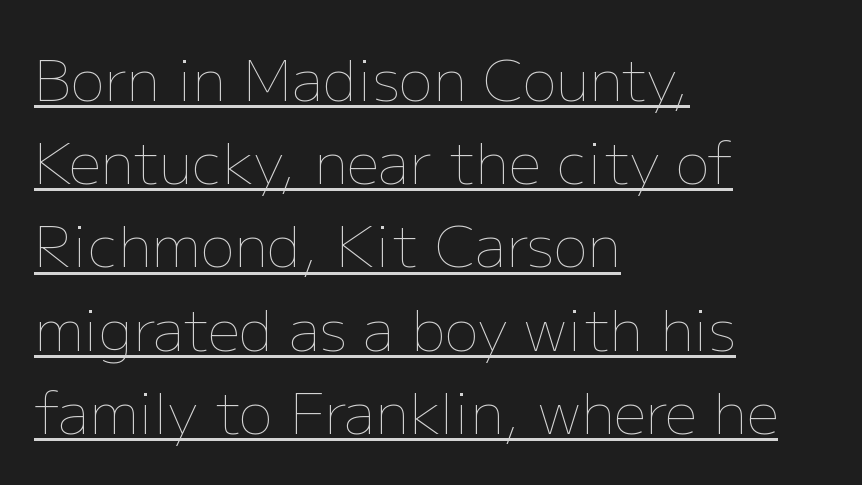
{"italic": "no", "bold": "no", "weight": "thin", "width": "normal", "stroke_contrast": "low", "x_height": "medium", "monospaced": "no", "underline": "yes", "align": "left", "line_spacing": "normal", "line_spacing_ratio": 1.46, "letter_spacing": "normal", "letter_spacing_em": 0.0, "glyph_px": 57}
